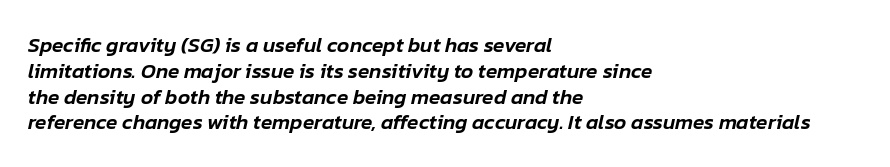
The image shows 21 px text type, italic (leaning right); set left-aligned, line spacing 1.23x, normal letter spacing, not underlined.
